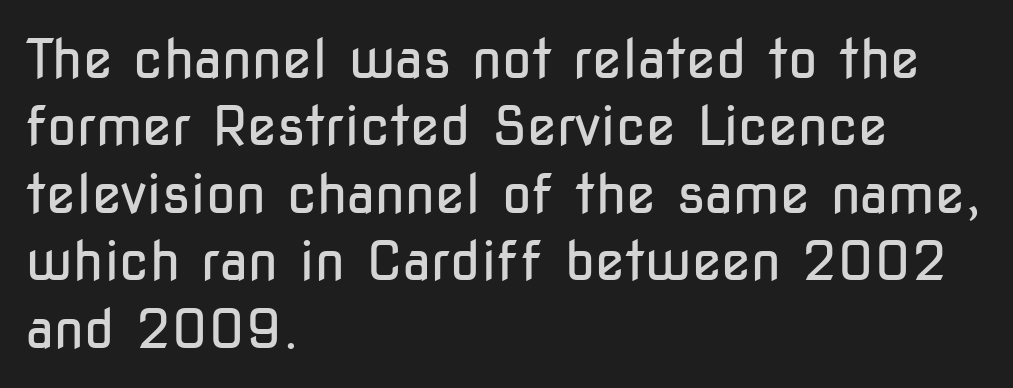
Q: Is the text bold? A: No.
Q: Is the text italic (slanted)? A: No, it is upright.
Q: Is the typeface a serif or a sans-serif typeface? A: Sans-serif.
Q: Is the text underlined? A: No.
Q: How is the paragraph aligned? A: Left-aligned.
Q: Is the spacing between letters normal or unusually wide? A: Normal.
Q: Is the spacing between lines tight, normal or loose? A: Normal.
Q: Width (condensed, normal, or wide)? A: Condensed.
Q: Stroke contrast? A: Low.
Q: x-height? A: Medium.
Q: Monospaced? A: No.
